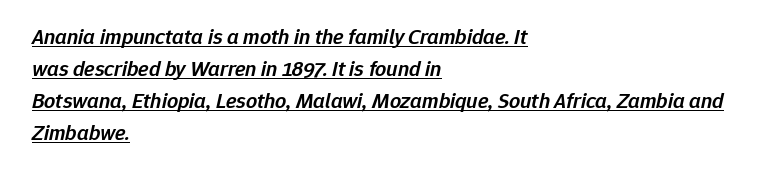
On the weight axis this lands at semibold, roughly 600. A baseline rule has been typeset under these characters. In terms of leading, this rendering sits right in the middle. The setting favours the left margin, as ordinary paragraphs usually do. How are the letters spaced? Ordinarily, with no added tracking. Rendered with sloped, italic letterforms.
